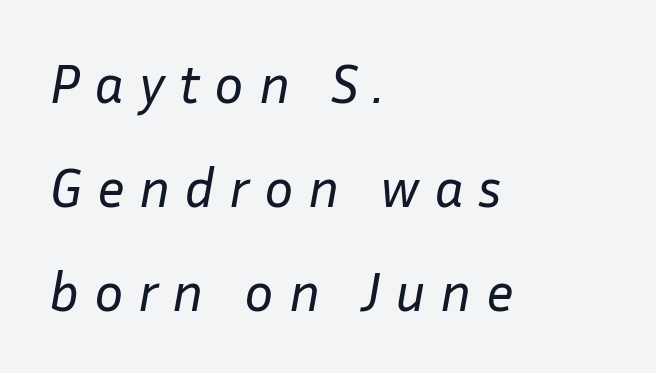
The gap between lines stays unmarked. Ink coverage per letter is moderate at most. The letterforms stand isolated, each surrounded by extra space. Notice how the passage keeps a crisp vertical edge on the left only.
